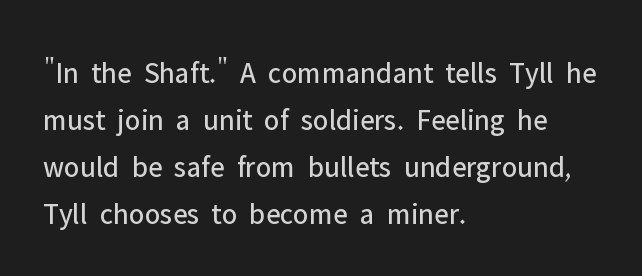
Spacing between characters is what you'd get straight out of the box. Underlining? Definitely not there. Line beginnings align vertically; line endings do not. Posture: straight, roman, zero tilt.
